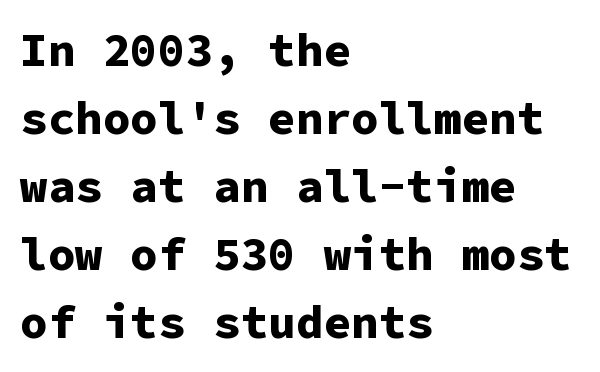
Q: Is the text bold? A: Yes.
Q: Is the text italic (slanted)? A: No, it is upright.
Q: Is the typeface a serif or a sans-serif typeface? A: Sans-serif.
Q: Is the text underlined? A: No.
Q: How is the paragraph aligned? A: Left-aligned.
Q: Is the spacing between letters normal or unusually wide? A: Normal.
Q: Is the spacing between lines tight, normal or loose? A: Normal.
Q: Width (condensed, normal, or wide)? A: Normal.
Q: Stroke contrast? A: Low.
Q: x-height? A: Medium.
Q: Monospaced? A: Yes.
